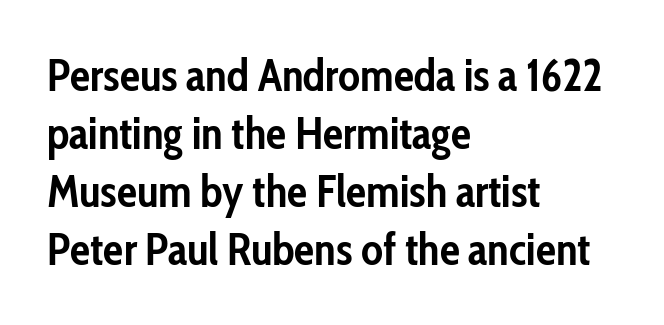
{"serif": "no", "italic": "no", "bold": "yes", "weight": "semibold", "width": "condensed", "stroke_contrast": "low", "x_height": "medium", "monospaced": "no", "underline": "no", "align": "left", "line_spacing": "normal", "line_spacing_ratio": 1.29, "letter_spacing": "normal", "letter_spacing_em": 0.0, "glyph_px": 45}
